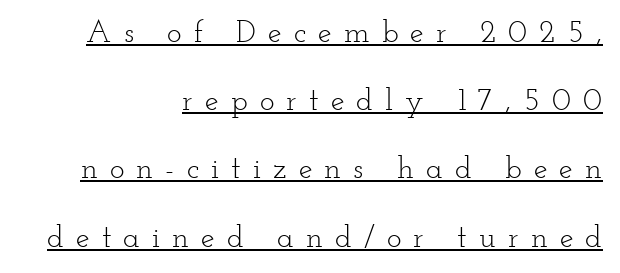
{"serif": "yes", "italic": "no", "bold": "no", "weight": "light", "width": "wide", "stroke_contrast": "low", "x_height": "small", "monospaced": "no", "underline": "yes", "align": "right", "line_spacing": "loose", "line_spacing_ratio": 2.2, "letter_spacing": "wide", "letter_spacing_em": 0.39, "glyph_px": 31}
